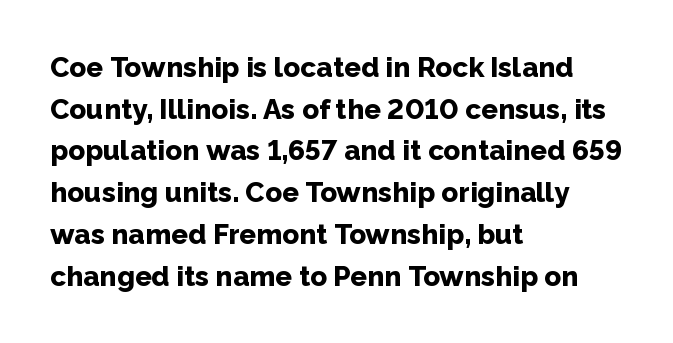
This rendering uses left alignment, leaving the right contour irregular. This is sans-serif lettering, the kind often seen on screens and signage. Do the letters lean? They stand straight. Glyph-to-glyph distance matches everyday printed text. Students, observe: this is what conventionally led text looks like.
